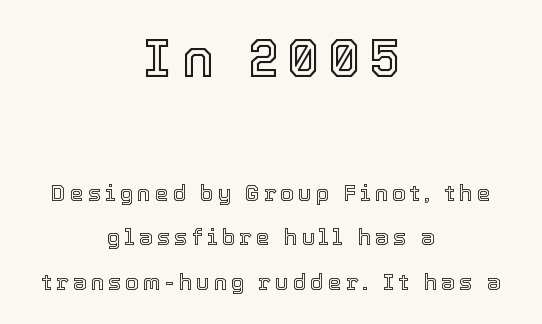
This is roman type, the default non-slanted kind. This layout puts the oversized block above and the modest block below. Casual observation: everything's sitting right in the middle. Students, observe: this is what heavily led, spacious text looks like. Varying glyph widths throughout — classic text-font behaviour. The passage shown is not underscored anywhere.
